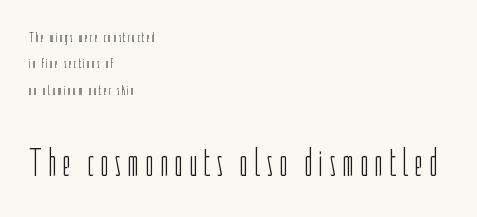
{"serif": "no", "italic": "no", "bold": "no", "weight": "light", "width": "condensed", "stroke_contrast": "low", "x_height": "medium", "monospaced": "no", "underline": "no", "align": "left", "line_spacing_ratio": 1.89, "larger_block": "second", "size_ratio": 2.79, "glyph_px": 39}
